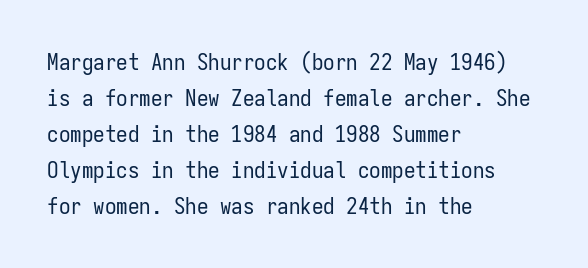
{"italic": "no", "bold": "no", "underline": "no", "align": "left", "line_spacing": "normal", "line_spacing_ratio": 1.56, "letter_spacing": "normal", "letter_spacing_em": 0.0, "glyph_px": 23}
